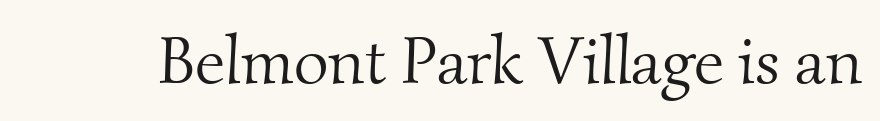
Q: Is the text bold? A: No.
Q: Is the typeface a serif or a sans-serif typeface? A: Serif.
Q: Is the text underlined? A: No.
Q: Is the spacing between letters normal or unusually wide? A: Normal.
Q: Width (condensed, normal, or wide)? A: Normal.
Q: Stroke contrast? A: Medium.
Q: x-height? A: Small.
Q: Monospaced? A: No.
